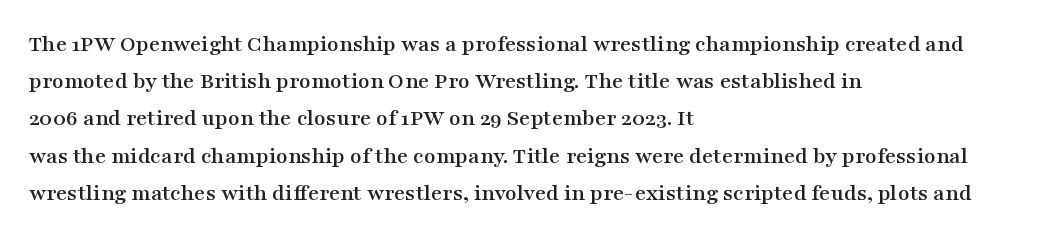
The image shows 24 px text type, upright; set left-aligned, normal line spacing (1.55x), normal letter spacing, not underlined.
